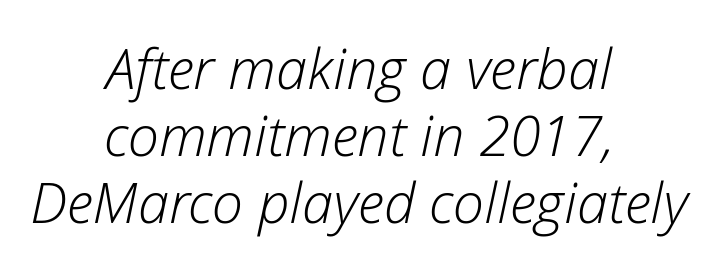
The image shows 56 px light type, italic (leaning right); set centered, line spacing 1.2x, normal letter spacing, not underlined; low stroke contrast and a medium x-height.
